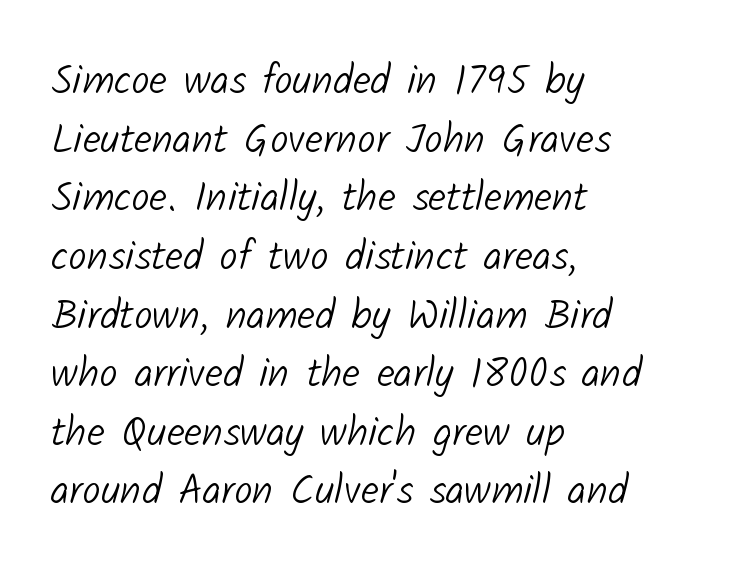
Q: Is the text bold? A: No.
Q: Is the typeface a serif or a sans-serif typeface? A: Sans-serif.
Q: Is the text underlined? A: No.
Q: How is the paragraph aligned? A: Left-aligned.
Q: Is the spacing between letters normal or unusually wide? A: Normal.
Q: Is the spacing between lines tight, normal or loose? A: Normal.
Q: Width (condensed, normal, or wide)? A: Normal.
Q: Stroke contrast? A: Low.
Q: x-height? A: Medium.
Q: Monospaced? A: No.
